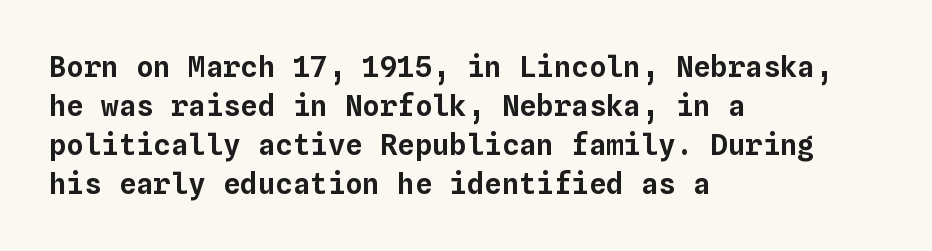
The tracking reads as untouched default to a designer's eye. Every character sits straight up, as roman type does. Descender tails drop into unmarked territory. Leftover space on each line is placed entirely after the last word. Do the characters align in a grid? Yes, the font is monospaced.
